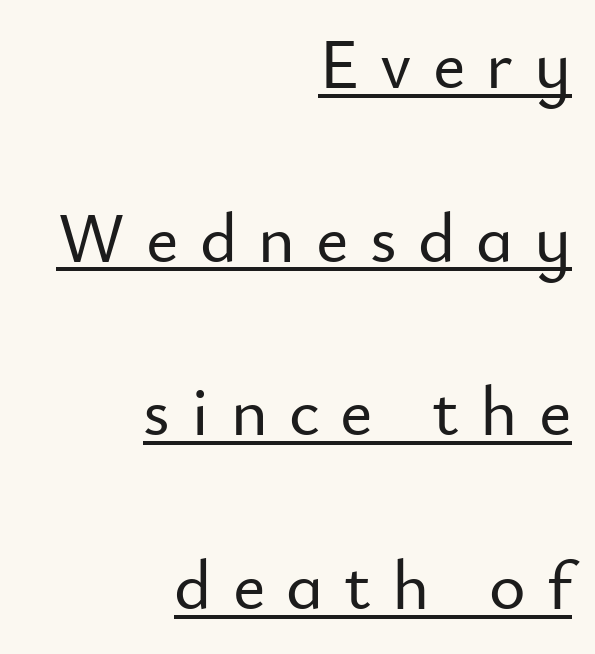
Q: Is the text italic (slanted)? A: No, it is upright.
Q: Is the typeface a serif or a sans-serif typeface? A: Sans-serif.
Q: Is the text underlined? A: Yes.
Q: How is the paragraph aligned? A: Right-aligned.
Q: Is the spacing between letters normal or unusually wide? A: Unusually wide.
Q: Is the spacing between lines tight, normal or loose? A: Loose.
Q: Width (condensed, normal, or wide)? A: Normal.
Q: Stroke contrast? A: Low.
Q: x-height? A: Small.
Q: Monospaced? A: No.
